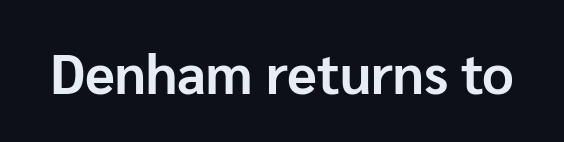
The image shows 55 px bold sans-serif type, upright; set normal letter spacing, not underlined; low stroke contrast and a medium x-height.
